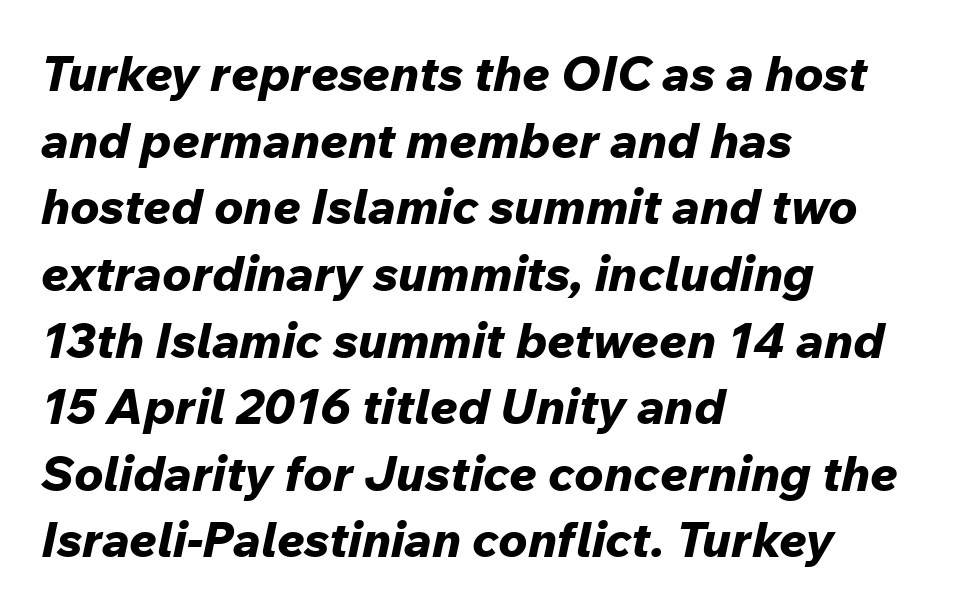
{"italic": "yes", "lean": "right", "slant_degrees": 12, "bold": "yes", "weight": "bold", "width": "normal", "stroke_contrast": "low", "x_height": "medium", "monospaced": "no", "underline": "no", "align": "left", "line_spacing": "normal", "line_spacing_ratio": 1.36, "letter_spacing": "normal", "letter_spacing_em": 0.0, "glyph_px": 49}
